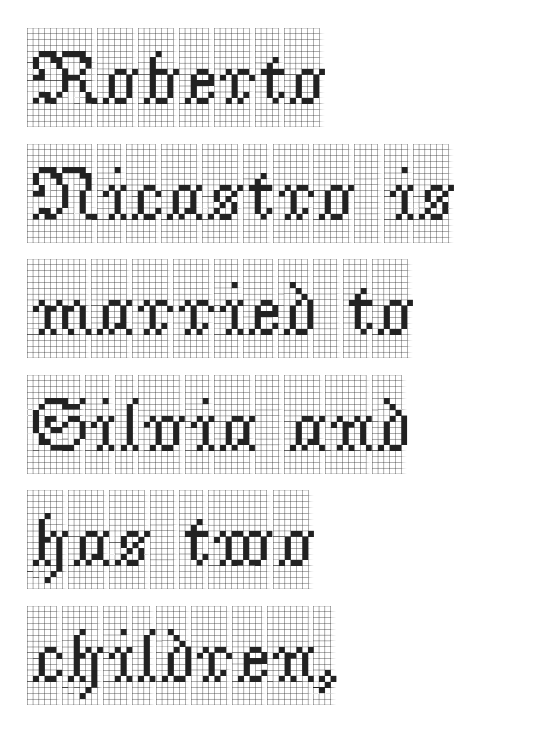
{"serif": "yes", "italic": "no", "width": "condensed", "x_height": "large", "monospaced": "no", "underline": "no", "align": "left", "line_spacing": "normal", "line_spacing_ratio": 1.52, "letter_spacing": "normal", "letter_spacing_em": 0.0, "glyph_px": 76}
